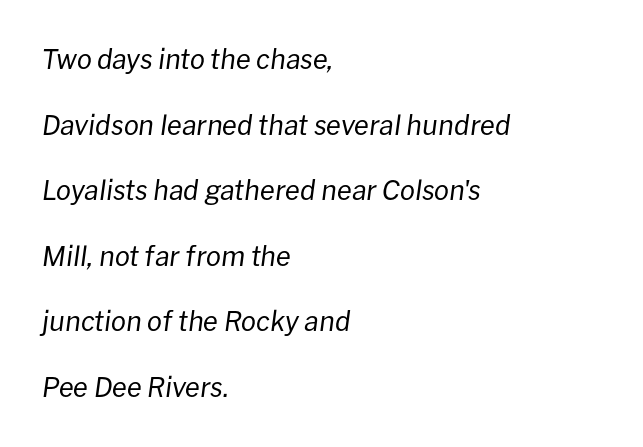
Q: Is the text bold? A: No.
Q: Is the text italic (slanted)? A: Yes, it leans right by about 8 degrees.
Q: Is the text underlined? A: No.
Q: How is the paragraph aligned? A: Left-aligned.
Q: Is the spacing between letters normal or unusually wide? A: Normal.
Q: Is the spacing between lines tight, normal or loose? A: Loose.
